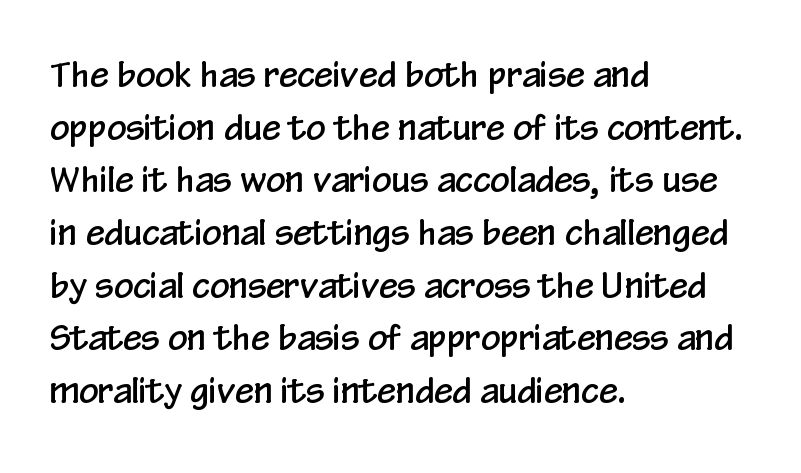
Ascenders rise straight up at ninety degrees. Caption: standard tracking, unaltered. Think of a printed novel: that variable character pitch is what you see here. The designer left line spacing at the default. The glyphs are unaccompanied by any horizontal stroke below them.
